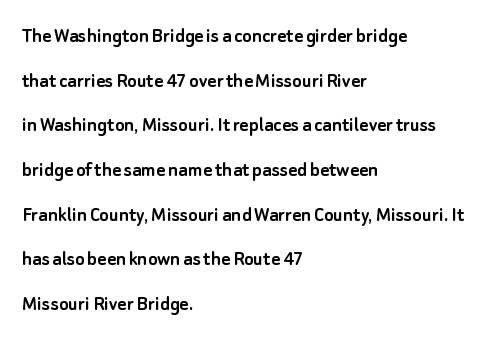
{"italic": "no", "underline": "no", "align": "left", "line_spacing": "loose", "line_spacing_ratio": 2.03, "letter_spacing": "normal", "letter_spacing_em": 0.0, "glyph_px": 22}
